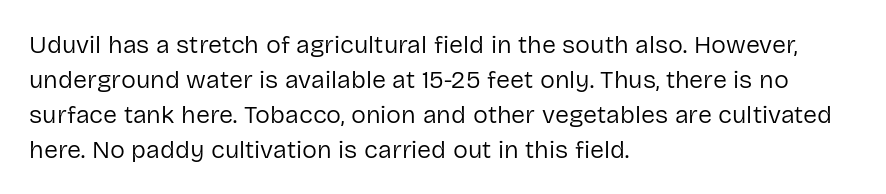
Nobody drew a line under any word here. The passage is arranged the way most books set body copy — flush left. Is the stroke heavy? The answer is a plain regular-or-lighter. Nobody touched the tracking dial on this one. A roman cut, with each character standing at attention. The space between consecutive lines is moderate.
